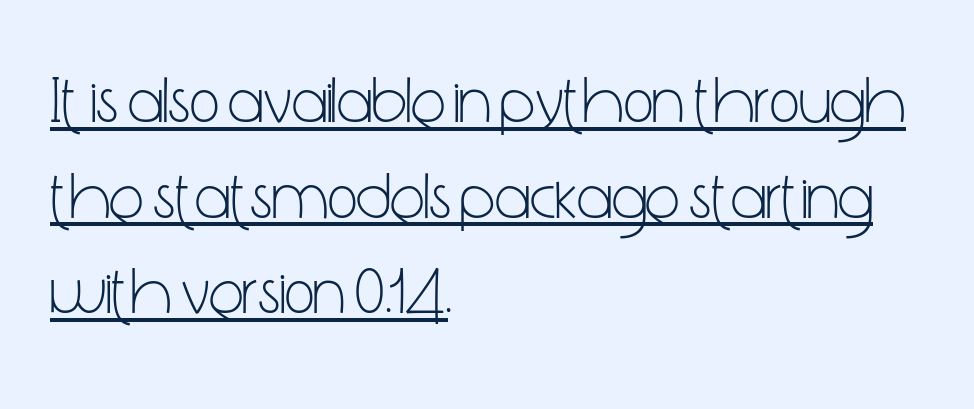
Q: Is the text bold? A: No.
Q: Is the text italic (slanted)? A: No, it is upright.
Q: Is the typeface a serif or a sans-serif typeface? A: Sans-serif.
Q: Is the text underlined? A: Yes.
Q: How is the paragraph aligned? A: Left-aligned.
Q: Is the spacing between letters normal or unusually wide? A: Normal.
Q: Is the spacing between lines tight, normal or loose? A: Normal.
Q: Width (condensed, normal, or wide)? A: Condensed.
Q: Stroke contrast? A: Low.
Q: x-height? A: Medium.
Q: Monospaced? A: No.
